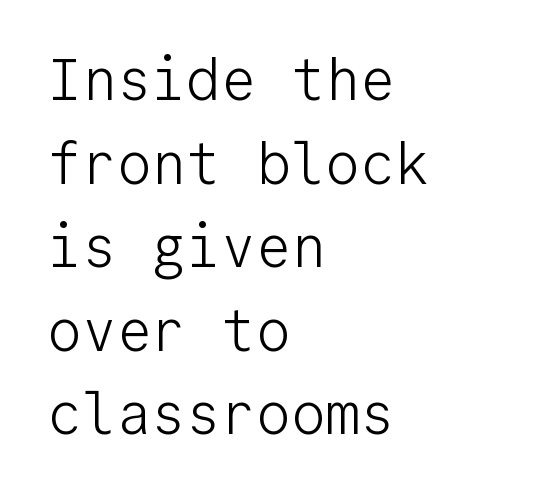
{"serif": "no", "italic": "no", "bold": "no", "weight": "light", "width": "normal", "stroke_contrast": "low", "x_height": "medium", "monospaced": "yes", "underline": "no", "align": "left", "line_spacing": "normal", "line_spacing_ratio": 1.44, "letter_spacing": "normal", "letter_spacing_em": 0.0, "glyph_px": 58}
